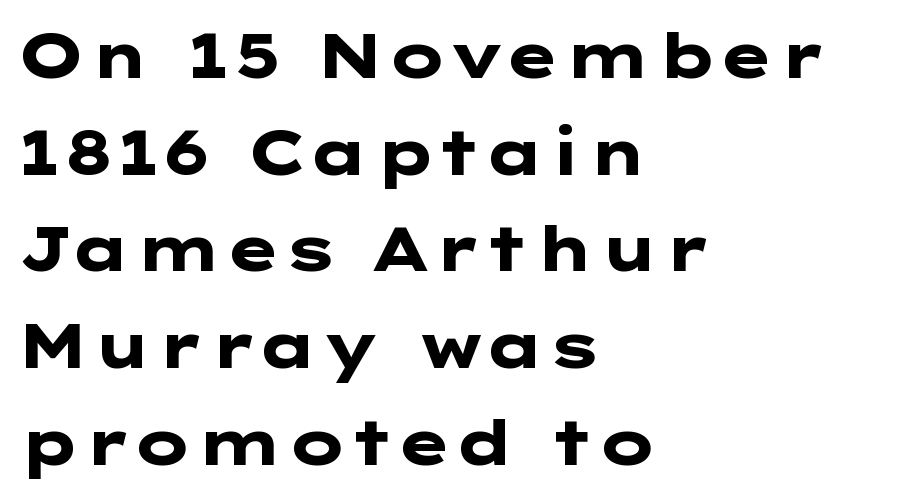
{"serif": "no", "italic": "no", "bold": "yes", "weight": "heavy", "width": "wide", "stroke_contrast": "low", "x_height": "medium", "underline": "no", "align": "left", "line_spacing": "normal", "line_spacing_ratio": 1.56, "letter_spacing": "normal", "letter_spacing_em": 0.0, "glyph_px": 62}
